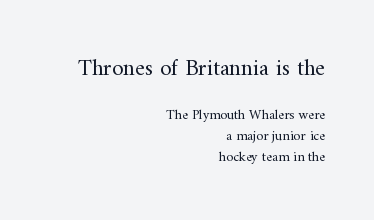
{"italic": "no", "bold": "no", "underline": "no", "align": "right", "line_spacing": "normal", "line_spacing_ratio": 1.53, "letter_spacing": "normal", "letter_spacing_em": 0.0, "larger_block": "first", "size_ratio": 1.64, "glyph_px": 23}
